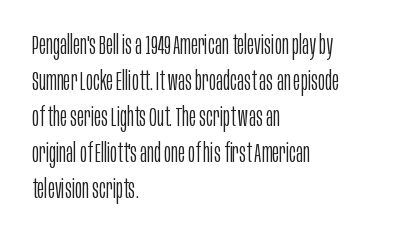
The image shows 27 px text type, upright; set left-aligned, normal line spacing (1.33x), normal letter spacing, not underlined.
